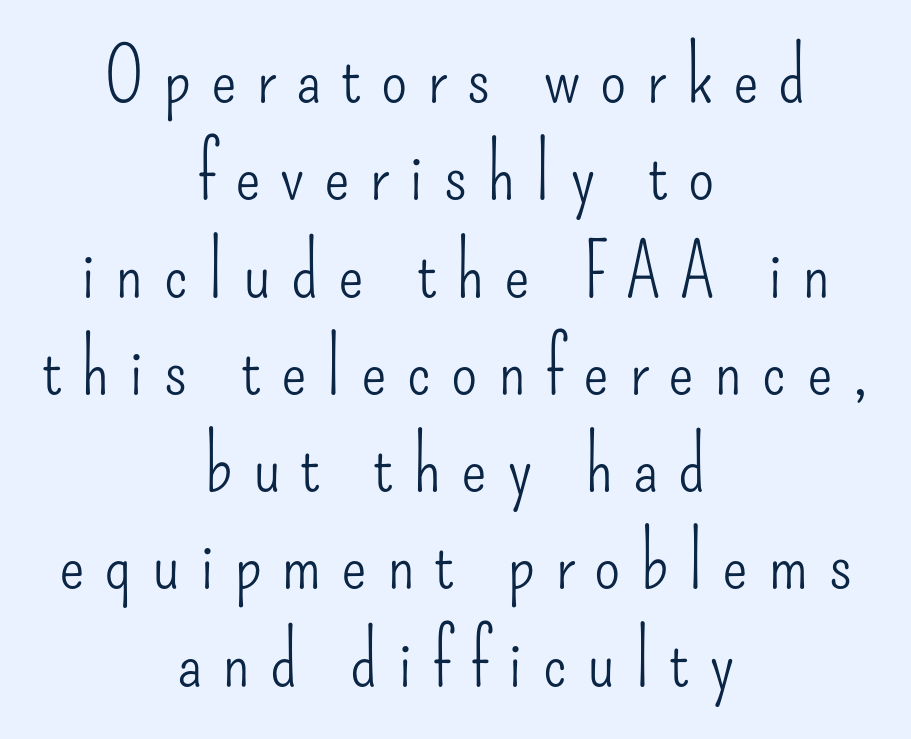
{"serif": "no", "italic": "no", "bold": "no", "weight": "light", "width": "condensed", "stroke_contrast": "low", "x_height": "small", "monospaced": "no", "underline": "no", "align": "center", "line_spacing": "normal", "line_spacing_ratio": 1.28, "letter_spacing": "wide", "letter_spacing_em": 0.26, "glyph_px": 76}
